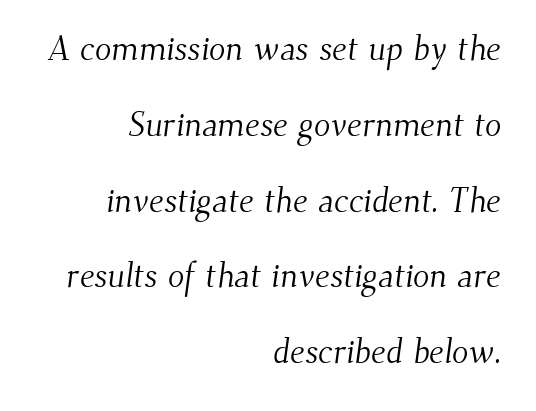
The image shows 34 px light serif type; set right-aligned, loose line spacing (2.23x), normal letter spacing, not underlined; medium stroke contrast and a small x-height.
